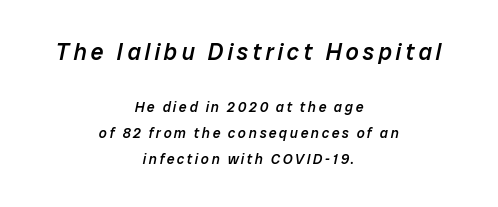
{"italic": "yes", "lean": "right", "slant_degrees": 12, "bold": "semi", "underline": "no", "align": "center", "line_spacing_ratio": 1.86, "larger_block": "first", "size_ratio": 1.64, "glyph_px": 23}
